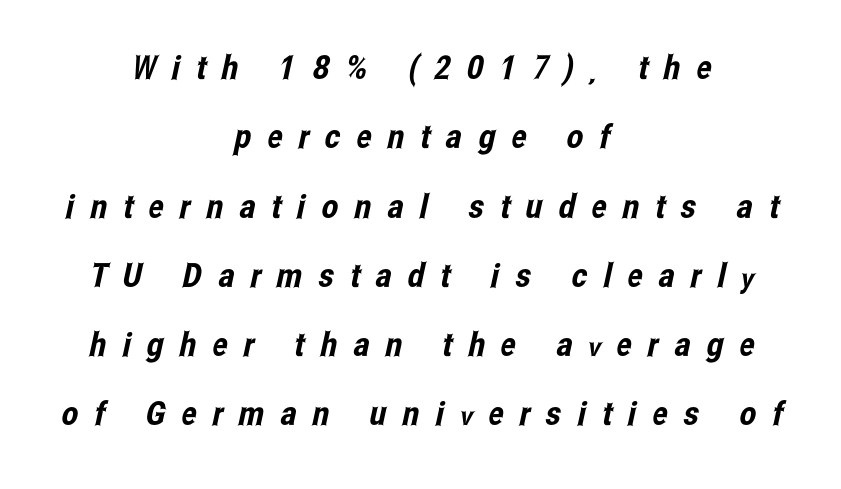
The image shows 33 px condensed sans-serif type; set centered, loose line spacing (2.1x), unusually wide letter spacing (+0.49 em), not underlined; low stroke contrast and a medium x-height.
